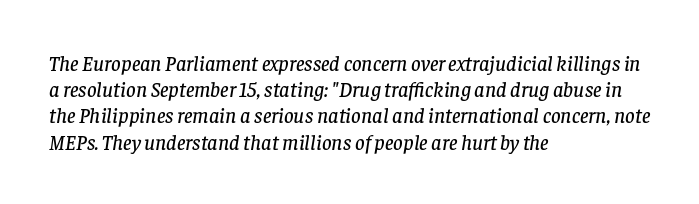
Compared with typical paragraphs, the rows here are spaced about the same. The typography opts for an oblique posture over an upright one. The passage shown is not underscored anywhere. Students, note that the glyphs here touch the page at normal intervals.
